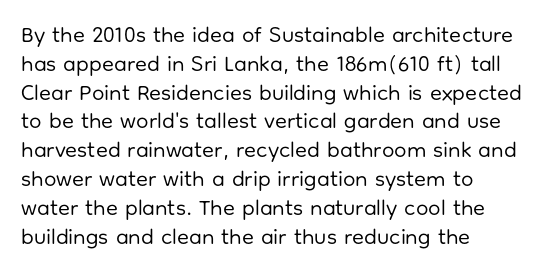
Q: Is the text bold? A: No.
Q: Is the text italic (slanted)? A: No, it is upright.
Q: Is the text underlined? A: No.
Q: How is the paragraph aligned? A: Left-aligned.
Q: Is the spacing between letters normal or unusually wide? A: Normal.
Q: Is the spacing between lines tight, normal or loose? A: Normal.
